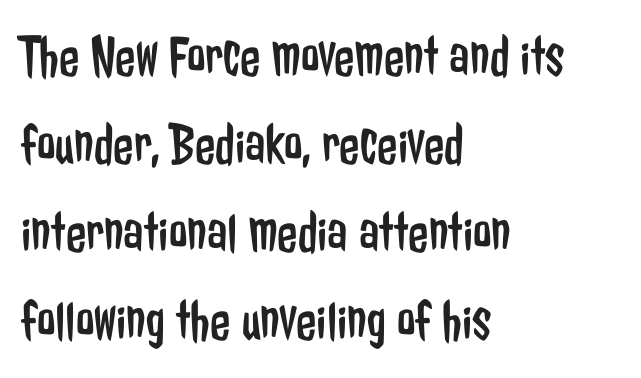
Q: Is the text bold? A: No.
Q: Is the text italic (slanted)? A: No, it is upright.
Q: Is the typeface a serif or a sans-serif typeface? A: Sans-serif.
Q: Is the text underlined? A: No.
Q: How is the paragraph aligned? A: Left-aligned.
Q: Is the spacing between letters normal or unusually wide? A: Normal.
Q: Is the spacing between lines tight, normal or loose? A: Normal.
Q: Width (condensed, normal, or wide)? A: Condensed.
Q: Stroke contrast? A: Low.
Q: x-height? A: Medium.
Q: Monospaced? A: No.
